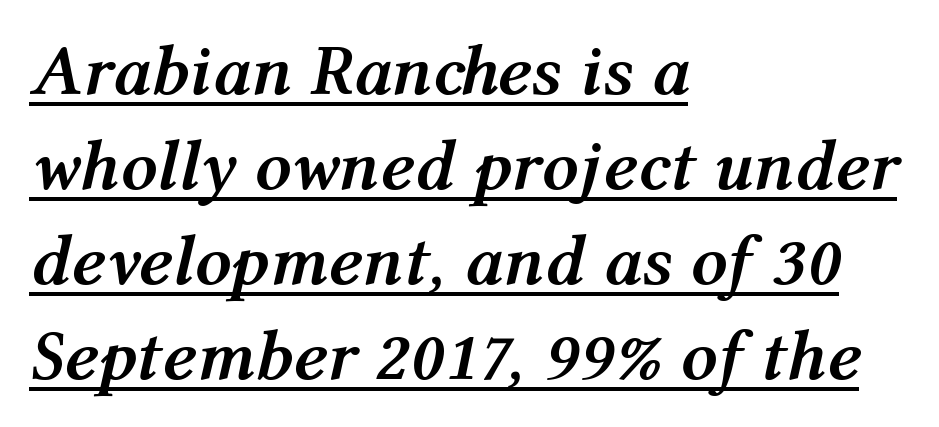
The image shows 72 px semibold type, italic (leaning right); set left-aligned, normal line spacing (1.32x), normal letter spacing, underlined; medium stroke contrast and a medium x-height.
